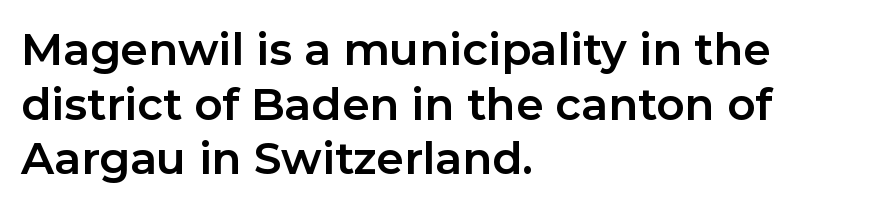
These lines are rendered in a variable-pitch font. Descenders hang freely into open space. Spacing between characters is what you'd get straight out of the box. The glyphs in this specimen are sans serif. Weight: bold. Every character sits straight up, as roman type does.
